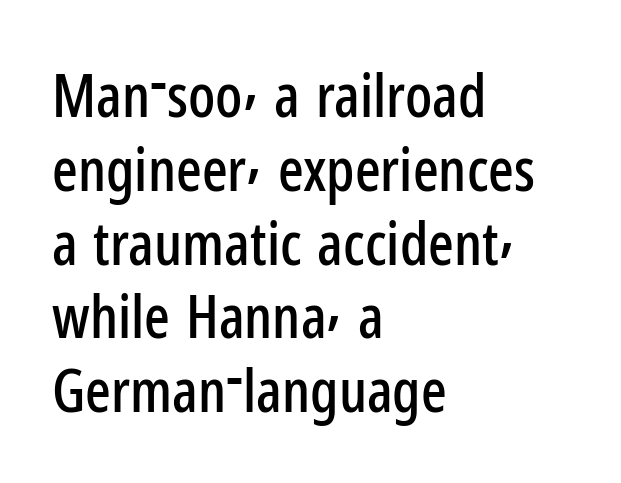
The image shows 60 px condensed sans-serif type, upright; set left-aligned, line spacing 1.23x, normal letter spacing, not underlined; low stroke contrast and a medium x-height.
